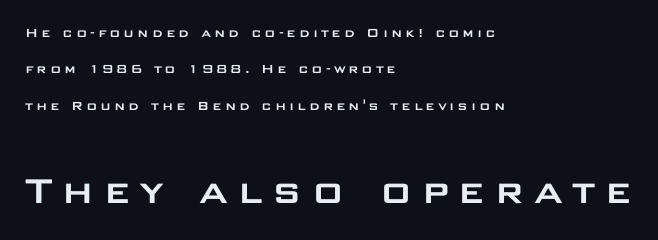
Q: Is the text italic (slanted)? A: No, it is upright.
Q: Is the typeface a serif or a sans-serif typeface? A: Sans-serif.
Q: Is the text underlined? A: No.
Q: How is the paragraph aligned? A: Left-aligned.
Q: Is the spacing between lines tight, normal or loose? A: Loose.
Q: Which block of text is set in a larger size, the first (top) or the second (bottom)? A: The second (bottom) one.
Q: Width (condensed, normal, or wide)? A: Wide.
Q: Stroke contrast? A: Low.
Q: x-height? A: Large.
Q: Monospaced? A: No.
